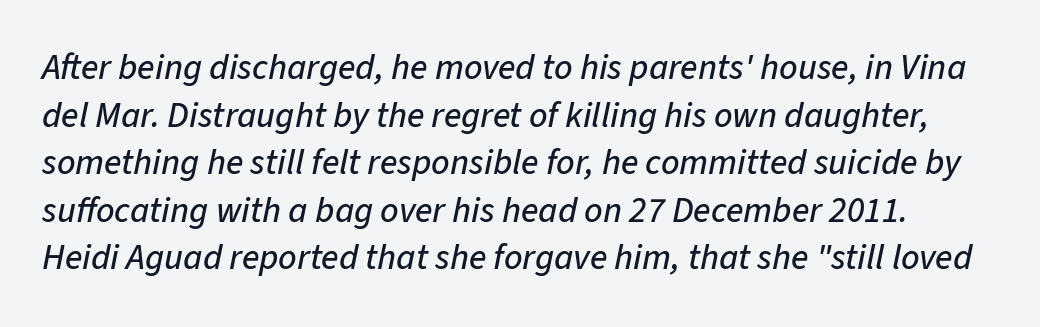
Rendered with sloped, italic letterforms. Observe the ordinary spacing: letters are neighbours, not strangers. The face used here is proportionally spaced, like ordinary book or web type. Glance below the letters and you will spot only blank space. The rows are spaced the way most documents space them.
